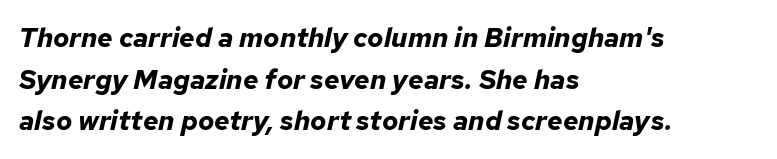
Q: Is the text bold? A: Yes.
Q: Is the text italic (slanted)? A: Yes, it leans right by about 12 degrees.
Q: Is the text underlined? A: No.
Q: How is the paragraph aligned? A: Left-aligned.
Q: Is the spacing between letters normal or unusually wide? A: Normal.
Q: Is the spacing between lines tight, normal or loose? A: Normal.
